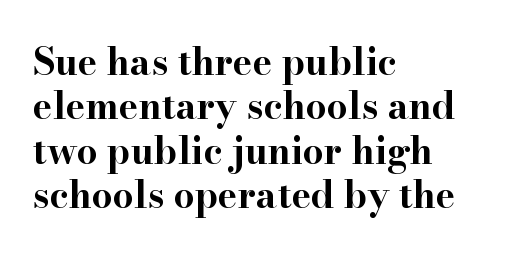
Does the type have serifs? Yes, each stem ends in a small foot. Students, note that the glyphs here touch the page at normal intervals. Varying glyph widths throughout — classic text-font behaviour. Has an underline been added? It has not. The letters are bold, with thick, heavy strokes.
